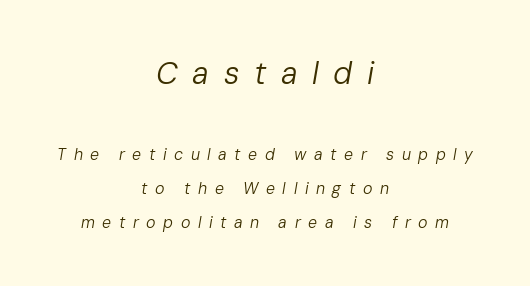
The font's italic variant was chosen for this text. Lines of text with bare space underneath. No heavy texture on the line: the type isn't bold. These lines stand farther apart than default settings would place them.
